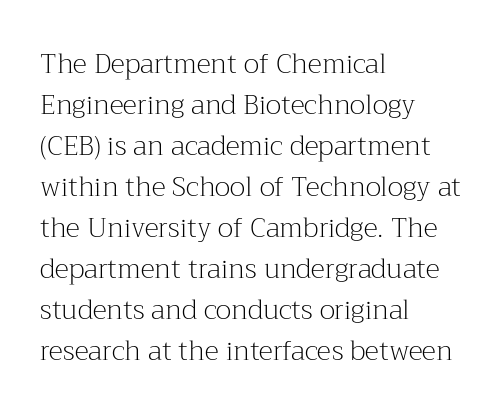
The image shows 27 px text type, upright; set left-aligned, normal line spacing (1.52x), normal letter spacing, not underlined.
